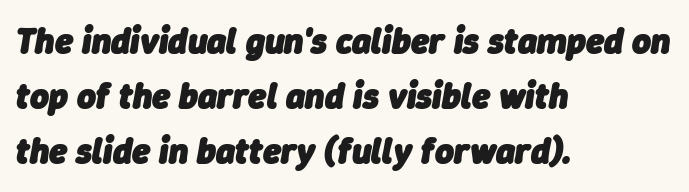
The rag falls on the right side of this text block. How would I describe the line gaps? Plain and ordinary. Do the characters align in a grid? No, the font is proportional. The words here are not underlined. When letters slant like this, we call the style italic. Typographic density is high because the face is bold.
